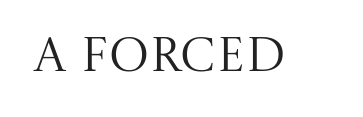
Only glyphs here, with clear space below each row. Check where the strokes stop: tiny serifs finish them off. A typesetter would mark this as roman, not italic. Each letter keeps its own natural width here, so spacing adapts to shape. Tracking value appears to be zero — textbook default spacing.
